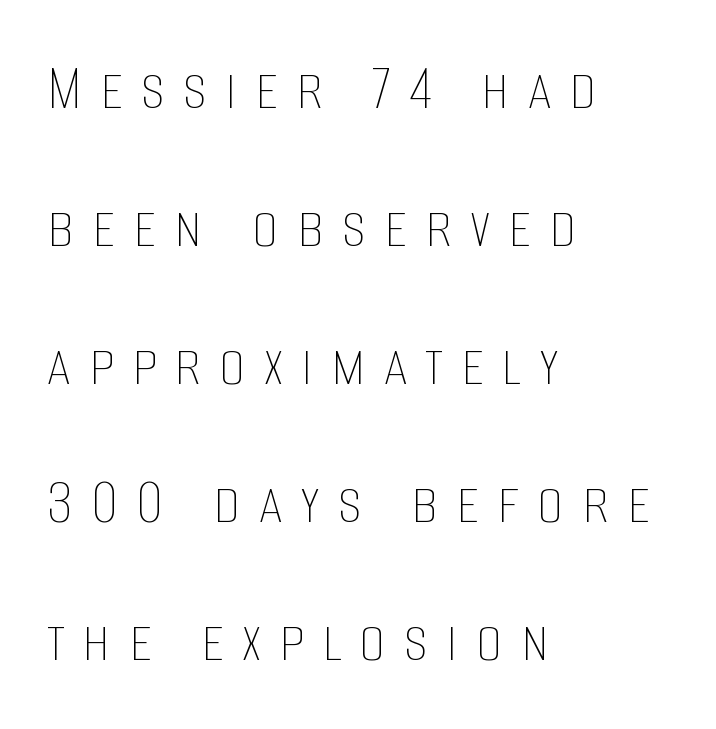
The image shows 67 px thin, condensed type, upright; set left-aligned, loose line spacing (2.06x), unusually wide letter spacing (+0.27 em), not underlined; low stroke contrast and a large x-height.
